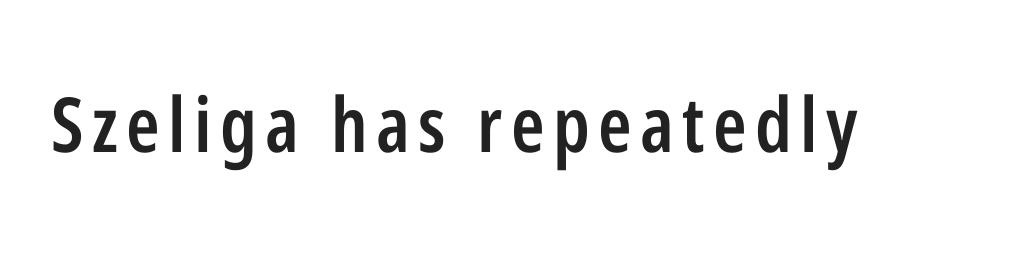
The designer went with a sans here, leaving each stem footless. Spacing verdict: proportional, widths tailored to each character. A roman cut, with each character standing at attention. Rule under the text: the space is simply empty.
